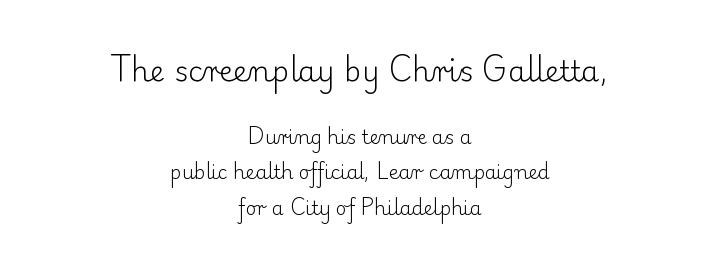
The image shows 29 px light type, upright; set centered, line spacing 1.86x, normal letter spacing, not underlined; the first (top) block is 1.53x larger; low stroke contrast and a small x-height.
